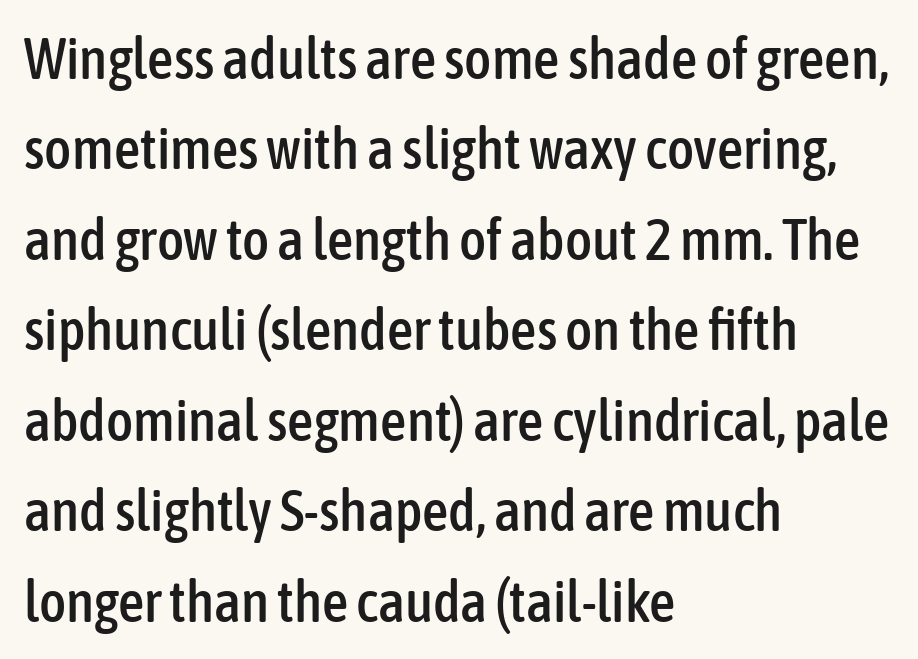
The area under the type is left untouched. The rendering anchors every line to the left-hand side. Nothing sits at the stroke ends, so this counts as sans-serif. You can tell it's not italic because the verticals are truly vertical. Do the characters align in a grid? No, the font is proportional. Each word holds together tightly as a unit, with standard inter-letter gaps.
